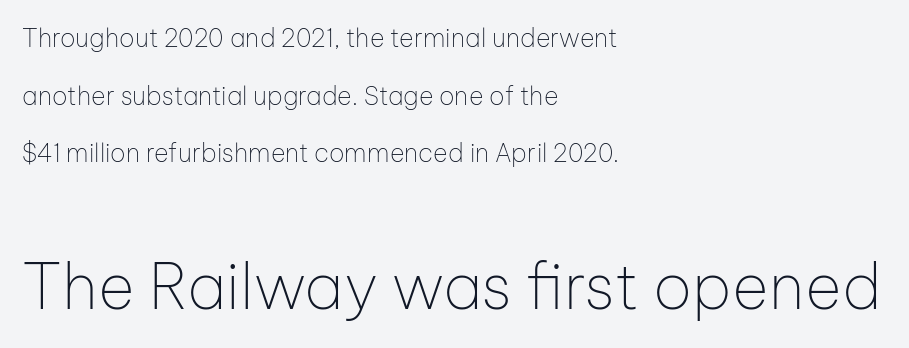
The image shows 63 px thin sans-serif type, upright; set left-aligned, loose line spacing (2.31x), normal letter spacing, not underlined; the second (bottom) block is 2.52x larger; low stroke contrast and a medium x-height.
